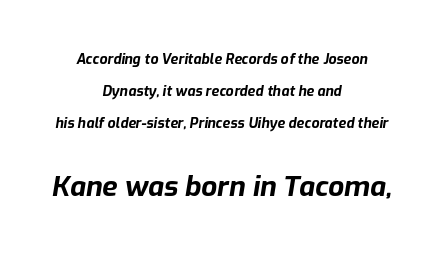
In CSS terms this would be text-align: center. Observe the lean: these are italic letterforms. You could not count columns in this text — the font is proportionally spaced. Does the bottom block carry the larger type? Yes, it does.
